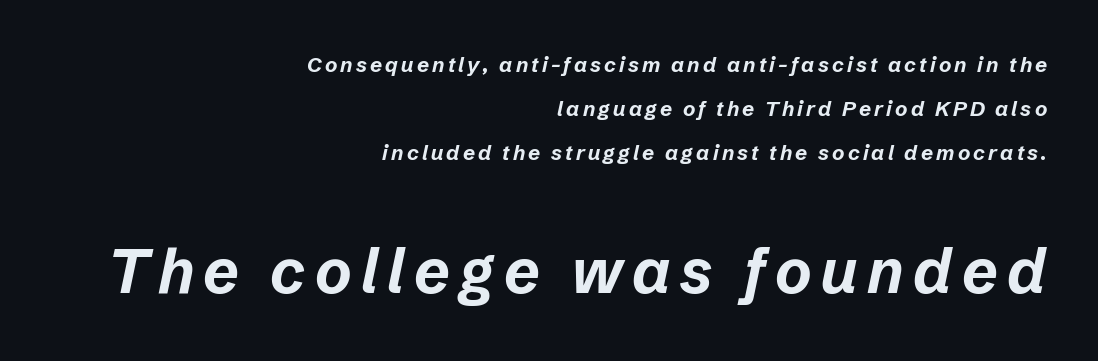
The image shows 62 px bold type, italic (leaning right); set right-aligned, loose line spacing (2.09x), not underlined; the second (bottom) block is 2.95x larger; low stroke contrast and a medium x-height.
